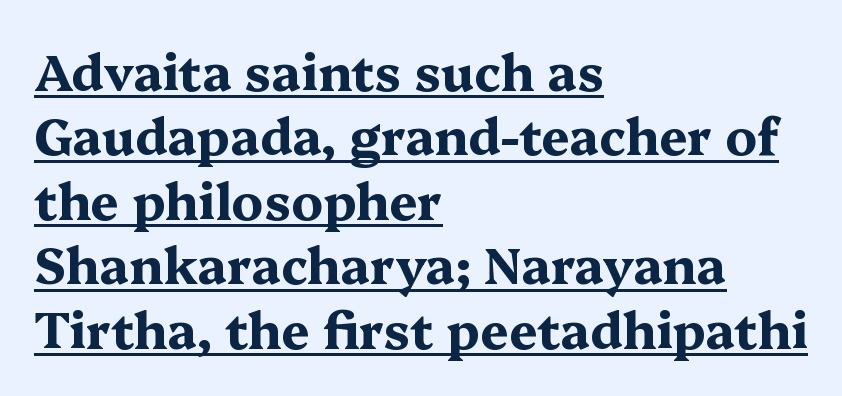
Q: Is the text bold? A: Yes.
Q: Is the text italic (slanted)? A: No, it is upright.
Q: Is the typeface a serif or a sans-serif typeface? A: Serif.
Q: Is the text underlined? A: Yes.
Q: How is the paragraph aligned? A: Left-aligned.
Q: Is the spacing between letters normal or unusually wide? A: Normal.
Q: Is the spacing between lines tight, normal or loose? A: Normal.
Q: Width (condensed, normal, or wide)? A: Wide.
Q: Stroke contrast? A: Medium.
Q: x-height? A: Medium.
Q: Monospaced? A: No.
